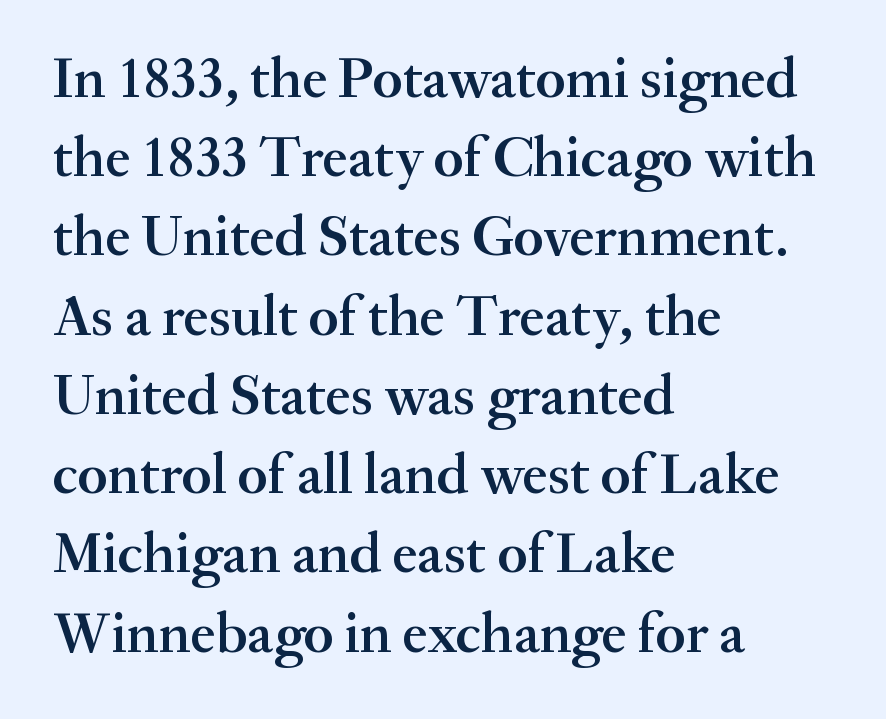
{"serif": "yes", "italic": "no", "bold": "semi", "weight": "semibold", "width": "normal", "stroke_contrast": "medium", "x_height": "small", "monospaced": "no", "underline": "no", "align": "left", "line_spacing": "normal", "line_spacing_ratio": 1.39, "letter_spacing": "normal", "letter_spacing_em": 0.0, "glyph_px": 57}
